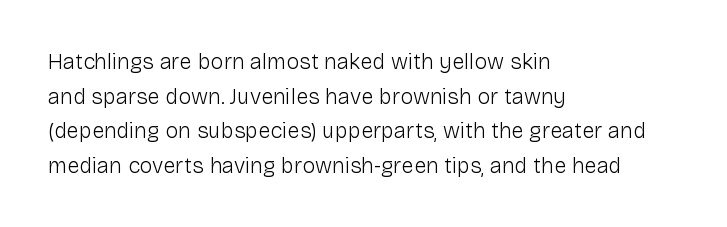
Q: Is the text bold? A: No.
Q: Is the text italic (slanted)? A: No, it is upright.
Q: Is the text underlined? A: No.
Q: How is the paragraph aligned? A: Left-aligned.
Q: Is the spacing between letters normal or unusually wide? A: Normal.
Q: Is the spacing between lines tight, normal or loose? A: Normal.
